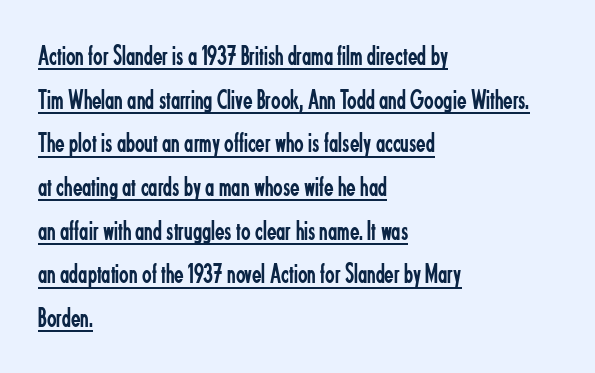
{"serif": "no", "italic": "no", "bold": "no", "weight": "regular", "width": "condensed", "stroke_contrast": "low", "x_height": "small", "monospaced": "no", "underline": "yes", "align": "left", "line_spacing": "normal", "line_spacing_ratio": 1.56, "letter_spacing": "normal", "letter_spacing_em": 0.0, "glyph_px": 28}
